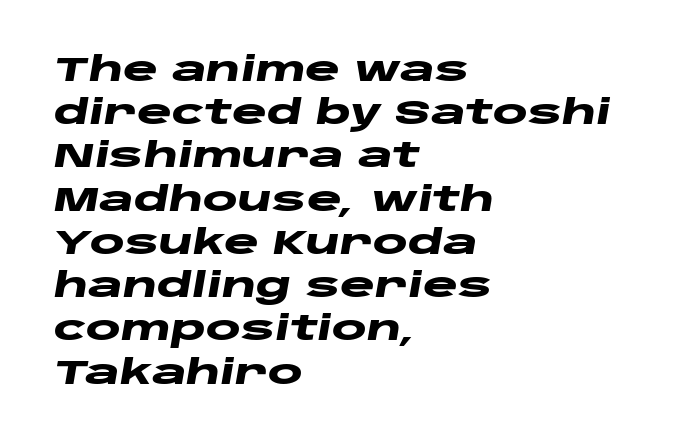
The image shows 33 px heavy, wide type, italic (leaning right); set left-aligned, normal line spacing (1.31x), normal letter spacing, not underlined; low stroke contrast and a large x-height.
